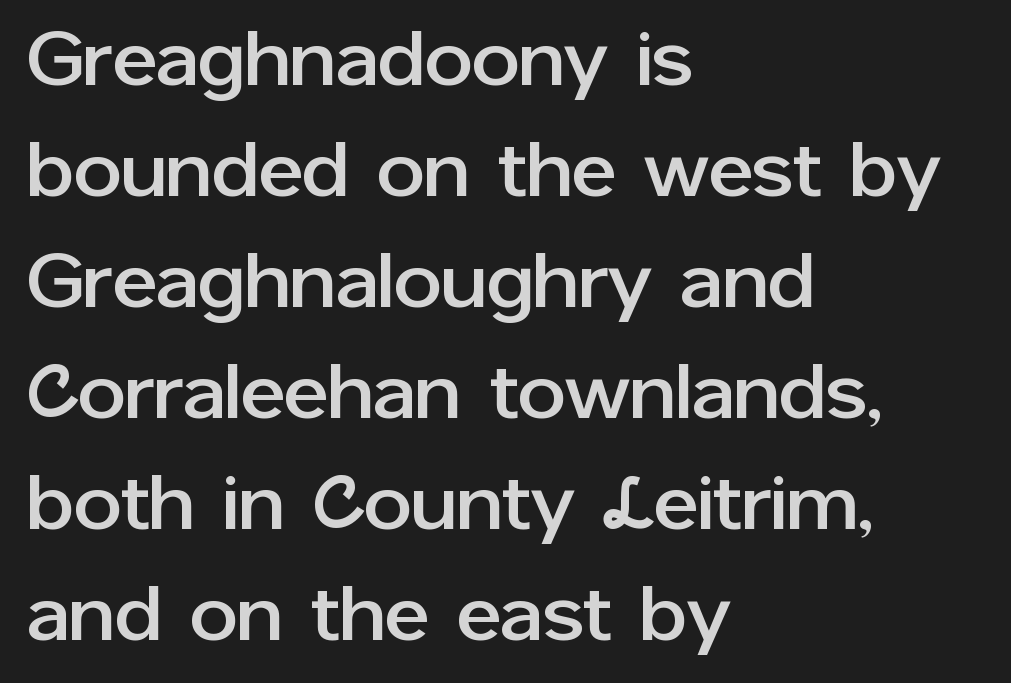
{"serif": "no", "italic": "no", "width": "normal", "stroke_contrast": "low", "x_height": "medium", "monospaced": "no", "underline": "no", "align": "left", "line_spacing": "normal", "line_spacing_ratio": 1.46, "letter_spacing": "normal", "letter_spacing_em": 0.0, "glyph_px": 76}
